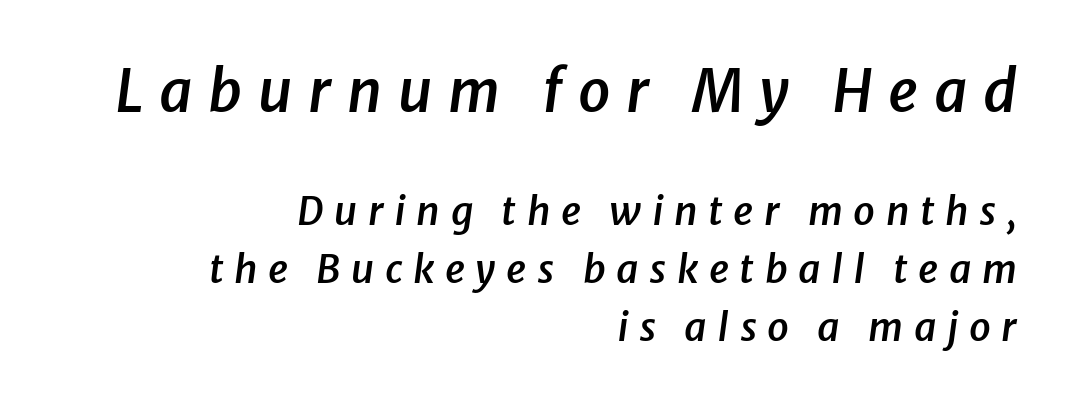
The image shows 58 px semibold type, italic (leaning right); set right-aligned, normal line spacing (1.48x), unusually wide letter spacing (+0.27 em), not underlined; the first (top) block is 1.49x larger; low stroke contrast and a medium x-height.
